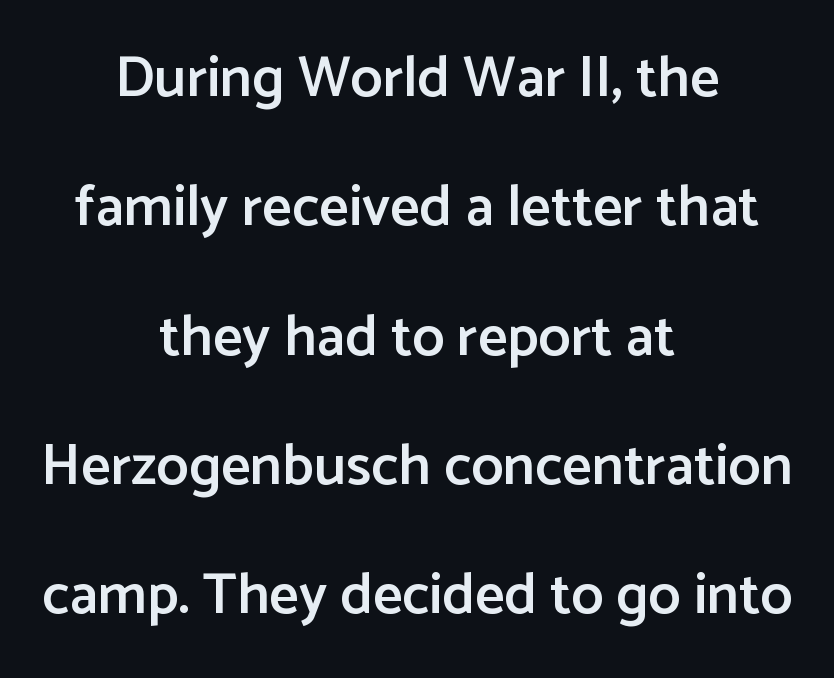
Check the space under the baseline: it is left empty. The lettering stays uniformly vertical, giving the passage a roman look. Serifs: no, the terminals of the letterforms are clean. The rendering uses natural spacing where letterforms have individual widths. The gaps between neighbouring characters are ordinary and unremarkable. You could fit nearly another row in the gap between these rows.
